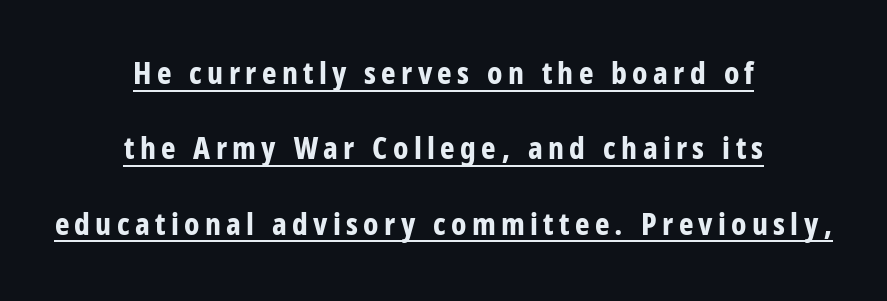
Q: Is the text bold? A: Yes.
Q: Is the text italic (slanted)? A: No, it is upright.
Q: Is the typeface a serif or a sans-serif typeface? A: Sans-serif.
Q: Is the text underlined? A: Yes.
Q: How is the paragraph aligned? A: Centered.
Q: Is the spacing between lines tight, normal or loose? A: Loose.
Q: Width (condensed, normal, or wide)? A: Condensed.
Q: Stroke contrast? A: Low.
Q: x-height? A: Large.
Q: Monospaced? A: No.
